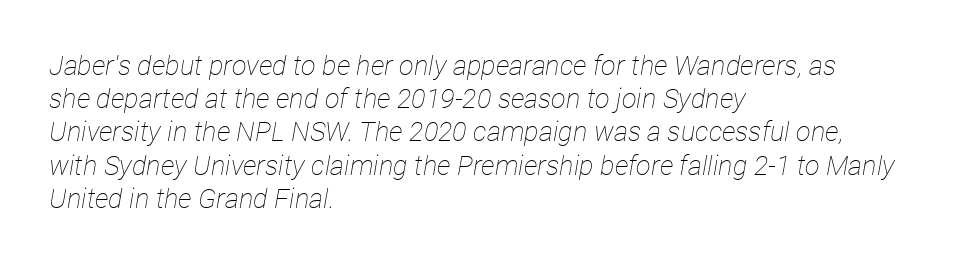
The image shows 27 px text type, italic (leaning right); set left-aligned, line spacing 1.23x, normal letter spacing, not underlined.
